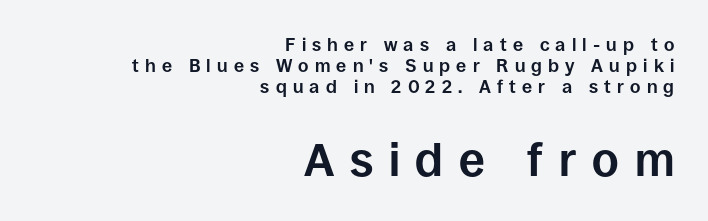
{"serif": "no", "italic": "no", "bold": "yes", "weight": "bold", "width": "normal", "stroke_contrast": "low", "x_height": "large", "monospaced": "no", "underline": "no", "align": "right", "line_spacing_ratio": 1.17, "letter_spacing": "wide", "letter_spacing_em": 0.34, "larger_block": "second", "size_ratio": 2.56, "glyph_px": 46}
